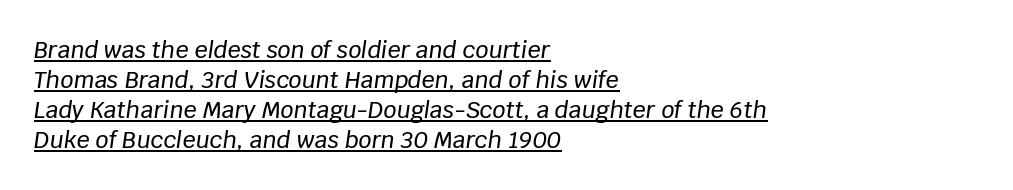
Q: Is the text italic (slanted)? A: Yes, it leans right by about 8 degrees.
Q: Is the text underlined? A: Yes.
Q: How is the paragraph aligned? A: Left-aligned.
Q: Is the spacing between letters normal or unusually wide? A: Normal.
Q: Is the spacing between lines tight, normal or loose? A: Normal.
